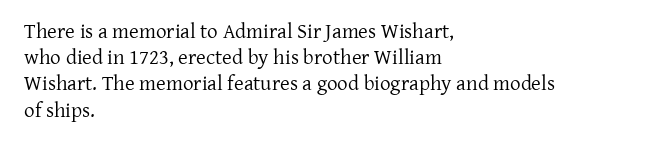
Q: Is the text bold? A: No.
Q: Is the text italic (slanted)? A: No, it is upright.
Q: Is the text underlined? A: No.
Q: How is the paragraph aligned? A: Left-aligned.
Q: Is the spacing between letters normal or unusually wide? A: Normal.
Q: Is the spacing between lines tight, normal or loose? A: Normal.
